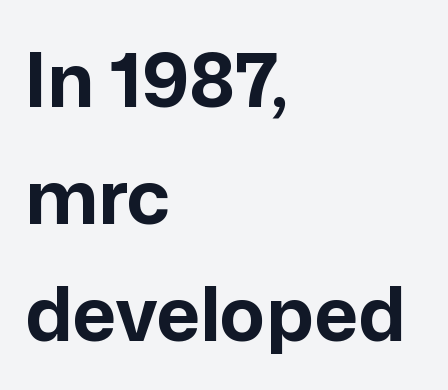
Q: Is the text bold? A: Yes.
Q: Is the text italic (slanted)? A: No, it is upright.
Q: Is the typeface a serif or a sans-serif typeface? A: Sans-serif.
Q: Is the text underlined? A: No.
Q: How is the paragraph aligned? A: Left-aligned.
Q: Is the spacing between letters normal or unusually wide? A: Normal.
Q: Is the spacing between lines tight, normal or loose? A: Normal.
Q: Width (condensed, normal, or wide)? A: Normal.
Q: Stroke contrast? A: Low.
Q: x-height? A: Medium.
Q: Monospaced? A: No.
